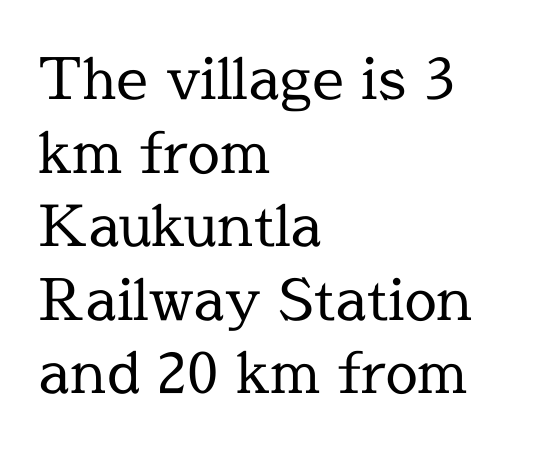
Designer's note — italics off, roman on. The rendering keeps characters at their native spacing. Descender tails drop into unmarked territory. A classic flush-left, rag-right setting is used for this passage.
